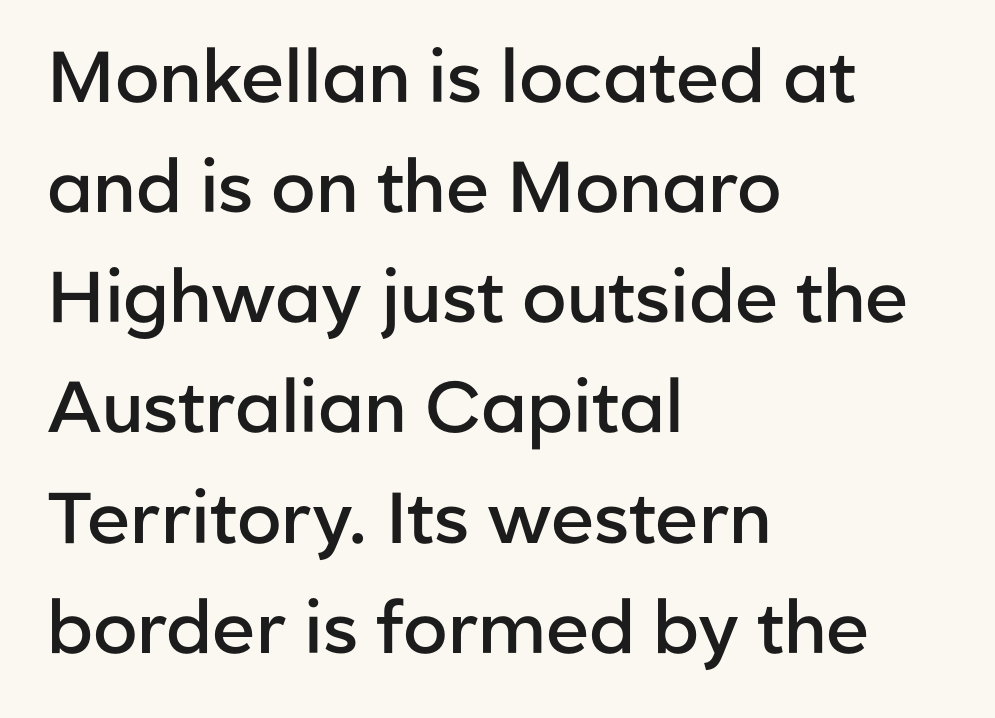
Q: Is the text bold? A: Semi-bold.
Q: Is the text italic (slanted)? A: No, it is upright.
Q: Is the typeface a serif or a sans-serif typeface? A: Sans-serif.
Q: Is the text underlined? A: No.
Q: How is the paragraph aligned? A: Left-aligned.
Q: Is the spacing between letters normal or unusually wide? A: Normal.
Q: Is the spacing between lines tight, normal or loose? A: Normal.
Q: Width (condensed, normal, or wide)? A: Normal.
Q: Stroke contrast? A: Low.
Q: x-height? A: Medium.
Q: Monospaced? A: No.
